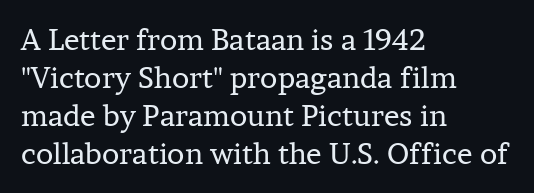
{"serif": "yes", "italic": "no", "bold": "no", "weight": "regular", "width": "normal", "stroke_contrast": "low", "x_height": "medium", "monospaced": "no", "underline": "no", "align": "left", "line_spacing": "normal", "line_spacing_ratio": 1.31, "letter_spacing": "normal", "letter_spacing_em": 0.0, "glyph_px": 29}
